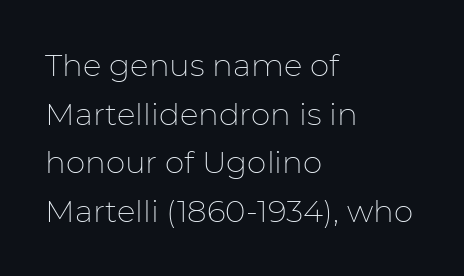
Q: Is the text bold? A: No.
Q: Is the text italic (slanted)? A: No, it is upright.
Q: Is the typeface a serif or a sans-serif typeface? A: Sans-serif.
Q: Is the text underlined? A: No.
Q: How is the paragraph aligned? A: Left-aligned.
Q: Is the spacing between letters normal or unusually wide? A: Normal.
Q: Is the spacing between lines tight, normal or loose? A: Normal.
Q: Width (condensed, normal, or wide)? A: Normal.
Q: Stroke contrast? A: Low.
Q: x-height? A: Medium.
Q: Monospaced? A: No.
